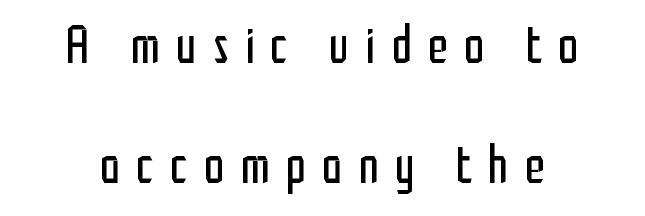
The image shows 52 px regular-weight, condensed sans-serif type, upright; set centered, loose line spacing (2.31x), unusually wide letter spacing (+0.31 em), not underlined; low stroke contrast and a medium x-height.
